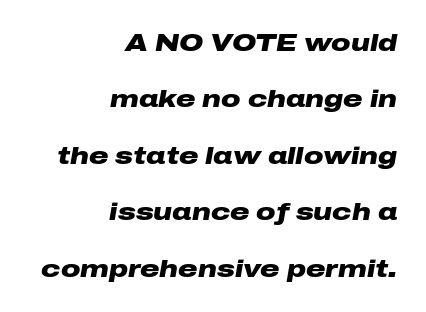
Q: Is the text bold? A: Yes.
Q: Is the text italic (slanted)? A: Yes, it leans right by about 10 degrees.
Q: Is the text underlined? A: No.
Q: How is the paragraph aligned? A: Right-aligned.
Q: Is the spacing between letters normal or unusually wide? A: Normal.
Q: Is the spacing between lines tight, normal or loose? A: Loose.
